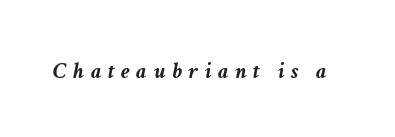
Underlining? Definitely not there. Does the lettering tilt? It does — this is italic. Observe the wide spacing: letters keep a clear distance from each other. Set as a true bold cut, around the 700 mark.
